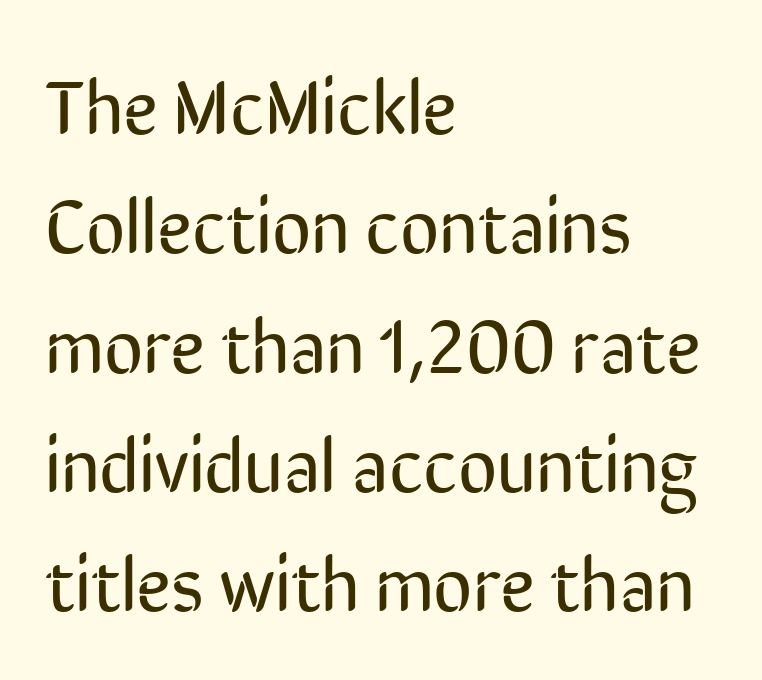
Q: Is the text bold? A: No.
Q: Is the text italic (slanted)? A: No, it is upright.
Q: Is the typeface a serif or a sans-serif typeface? A: Sans-serif.
Q: Is the text underlined? A: No.
Q: How is the paragraph aligned? A: Left-aligned.
Q: Is the spacing between letters normal or unusually wide? A: Normal.
Q: Is the spacing between lines tight, normal or loose? A: Normal.
Q: Width (condensed, normal, or wide)? A: Condensed.
Q: Stroke contrast? A: Low.
Q: x-height? A: Medium.
Q: Monospaced? A: No.
